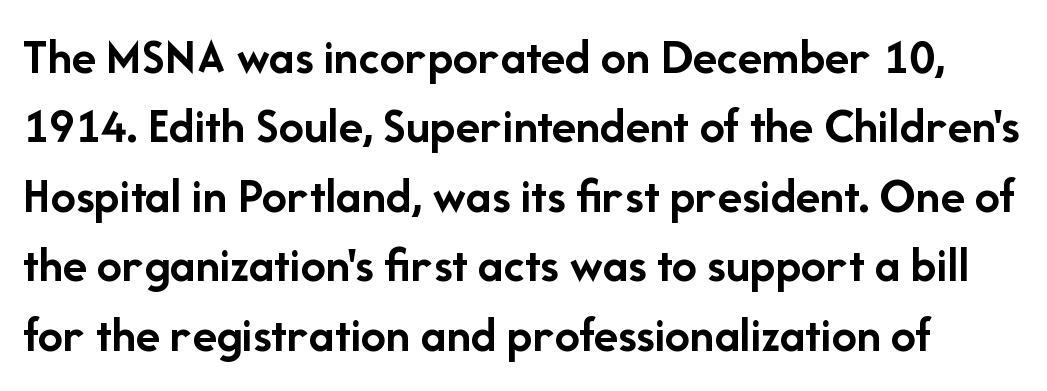
The image shows 50 px semibold sans-serif type, upright; set normal line spacing (1.39x), normal letter spacing, not underlined; low stroke contrast and a medium x-height.
